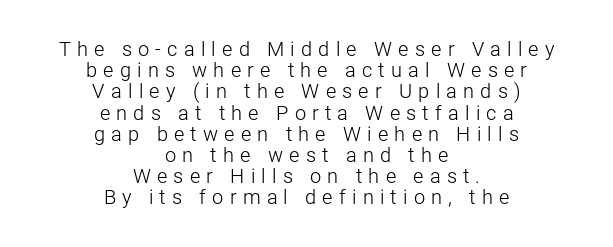
The image shows 20 px text type, upright; set centered, tight line spacing (1.06x), unusually wide letter spacing (+0.31 em), not underlined.
